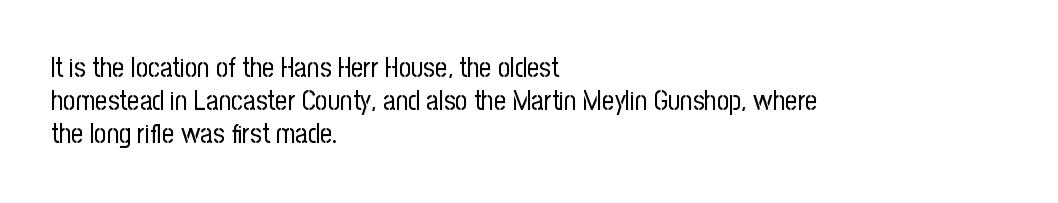
The image shows 27 px text type, upright; set left-aligned, line spacing 1.22x, normal letter spacing, not underlined.
